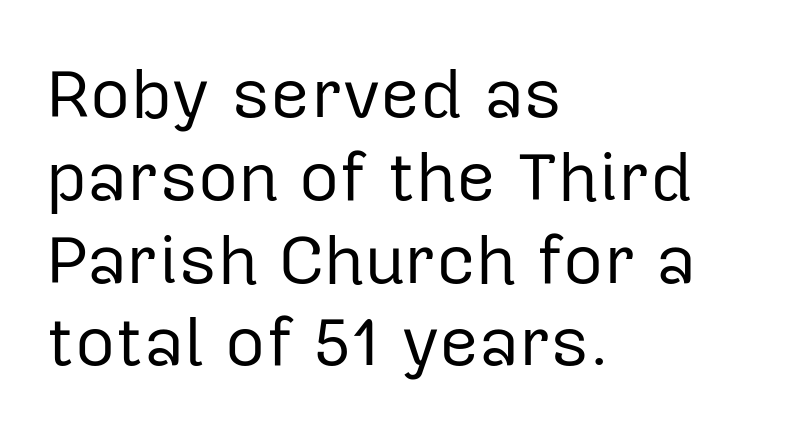
The image shows 69 px regular-weight sans-serif type, upright; set left-aligned, line spacing 1.2x, normal letter spacing, not underlined; low stroke contrast and a medium x-height.
